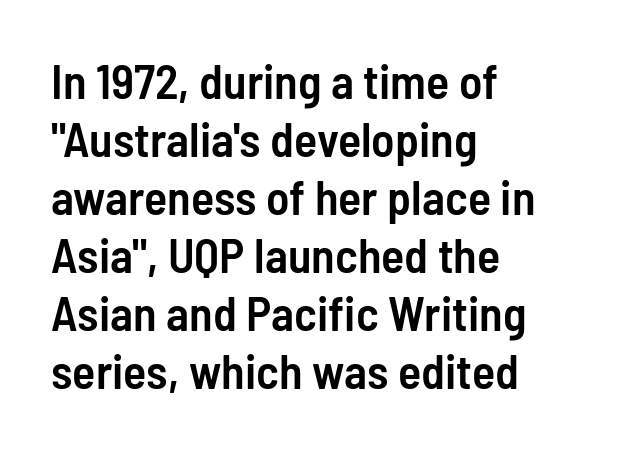
Q: Is the text bold? A: Semi-bold.
Q: Is the text italic (slanted)? A: No, it is upright.
Q: Is the typeface a serif or a sans-serif typeface? A: Sans-serif.
Q: Is the text underlined? A: No.
Q: How is the paragraph aligned? A: Left-aligned.
Q: Is the spacing between letters normal or unusually wide? A: Normal.
Q: Width (condensed, normal, or wide)? A: Condensed.
Q: Stroke contrast? A: Low.
Q: x-height? A: Medium.
Q: Monospaced? A: No.
